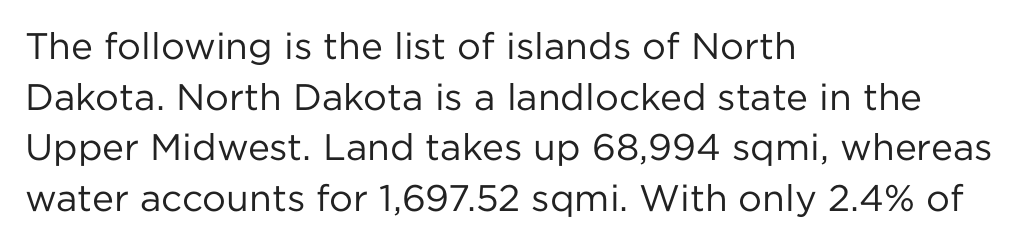
The image shows 37 px regular-weight sans-serif type, upright; set left-aligned, normal line spacing (1.37x), normal letter spacing, not underlined; low stroke contrast and a medium x-height.
